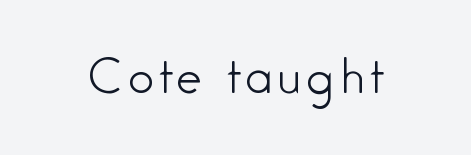
{"serif": "no", "italic": "no", "bold": "no", "weight": "light", "width": "condensed", "stroke_contrast": "low", "x_height": "medium", "monospaced": "no", "underline": "no", "glyph_px": 45}
